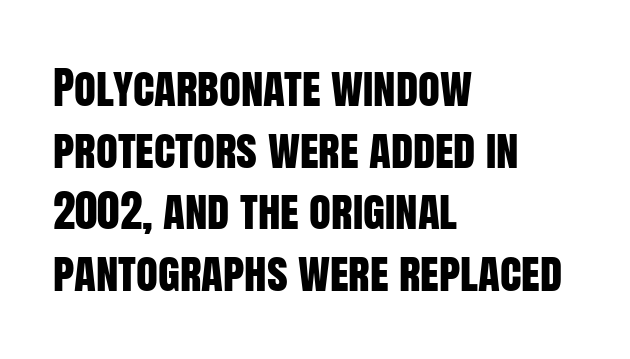
Q: Is the text italic (slanted)? A: No, it is upright.
Q: Is the typeface a serif or a sans-serif typeface? A: Sans-serif.
Q: Is the text underlined? A: No.
Q: How is the paragraph aligned? A: Left-aligned.
Q: Is the spacing between letters normal or unusually wide? A: Normal.
Q: Is the spacing between lines tight, normal or loose? A: Normal.
Q: Width (condensed, normal, or wide)? A: Condensed.
Q: Stroke contrast? A: Low.
Q: x-height? A: Large.
Q: Monospaced? A: No.
